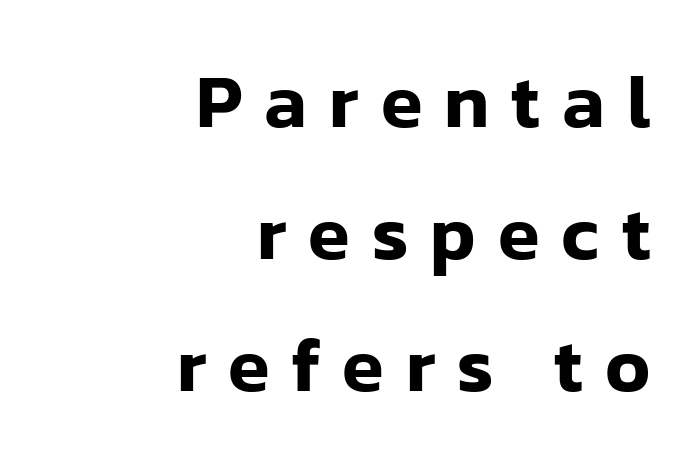
You could not count columns in this text — the font is proportionally spaced. Students, note that the glyphs here are deliberately spaced far apart. If you drew a line through each stem, it would be perfectly vertical. Just letters on the line, the space beneath them empty. The typeface chosen for these lines omits serifs. Casual observation: everything's shoved over to the right.
